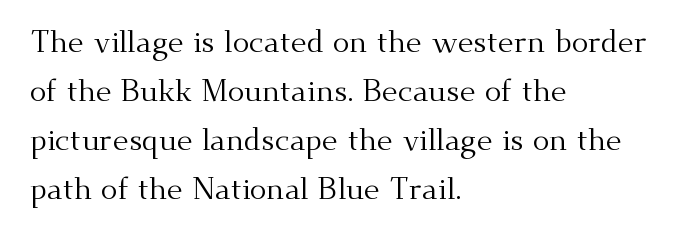
The image shows 31 px regular-weight serif type, upright; set left-aligned, normal line spacing (1.58x), normal letter spacing, not underlined; medium stroke contrast and a small x-height.
